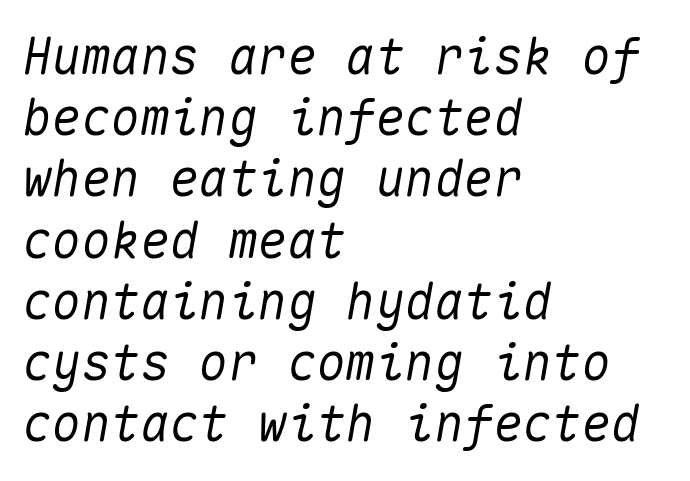
This rendering features lettering with no underline. Is the type slanted? Yes — the strokes lean at a clear angle. The rag falls on the right side of this text block. A typesetter would call this monospace, since all characters share one set width.
